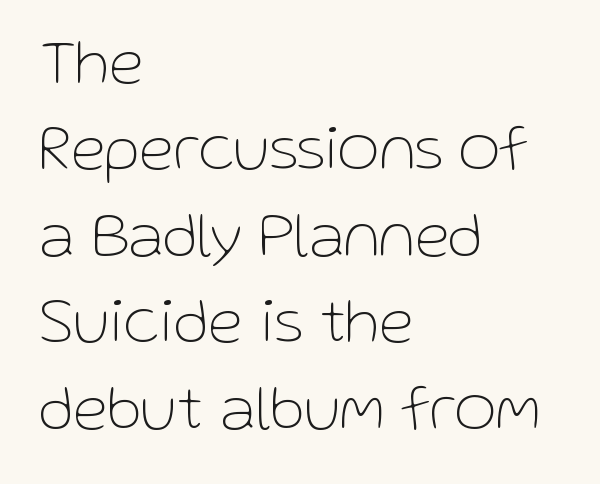
Q: Is the text bold? A: No.
Q: Is the text italic (slanted)? A: No, it is upright.
Q: Is the typeface a serif or a sans-serif typeface? A: Sans-serif.
Q: Is the text underlined? A: No.
Q: How is the paragraph aligned? A: Left-aligned.
Q: Is the spacing between letters normal or unusually wide? A: Normal.
Q: Is the spacing between lines tight, normal or loose? A: Normal.
Q: Width (condensed, normal, or wide)? A: Normal.
Q: Stroke contrast? A: Low.
Q: x-height? A: Medium.
Q: Monospaced? A: No.
